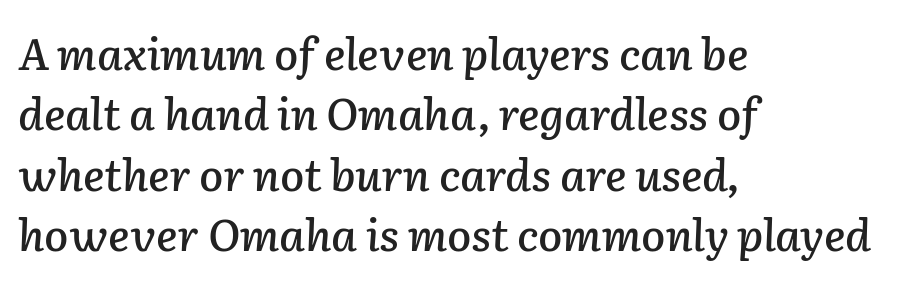
The image shows 44 px text type, italic (leaning right); set left-aligned, normal line spacing (1.37x), normal letter spacing, not underlined; low stroke contrast and a medium x-height.
